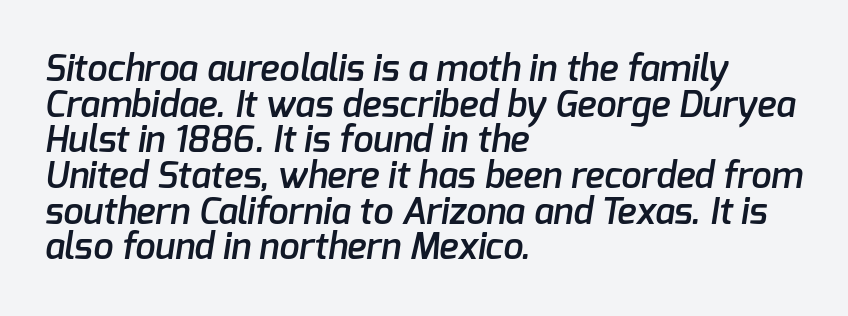
The image shows 36 px semibold sans-serif type; set left-aligned, tight line spacing (0.99x), normal letter spacing, not underlined; low stroke contrast and a medium x-height.
